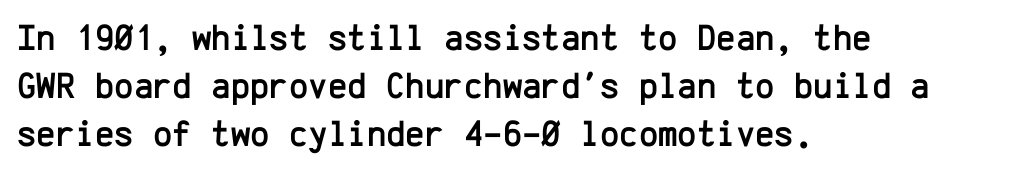
Each word holds together tightly as a unit, with standard inter-letter gaps. Horizontal bands of white between lines are of average thickness. The designer went with a sans here, leaving each stem footless. Beneath every word, the page is bare.
